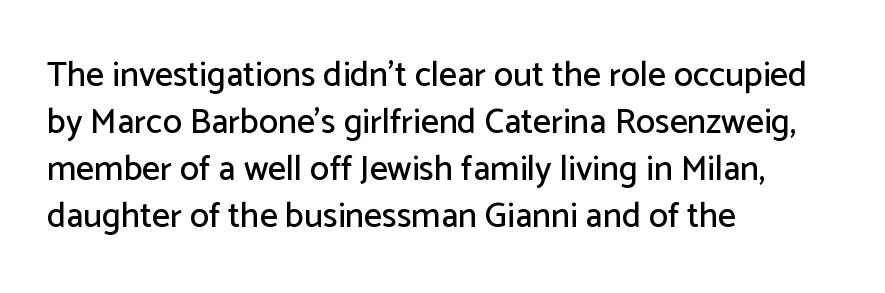
Q: Is the text italic (slanted)? A: No, it is upright.
Q: Is the typeface a serif or a sans-serif typeface? A: Sans-serif.
Q: Is the text underlined? A: No.
Q: How is the paragraph aligned? A: Left-aligned.
Q: Is the spacing between letters normal or unusually wide? A: Normal.
Q: Is the spacing between lines tight, normal or loose? A: Normal.
Q: Width (condensed, normal, or wide)? A: Normal.
Q: Stroke contrast? A: Low.
Q: x-height? A: Medium.
Q: Monospaced? A: No.
